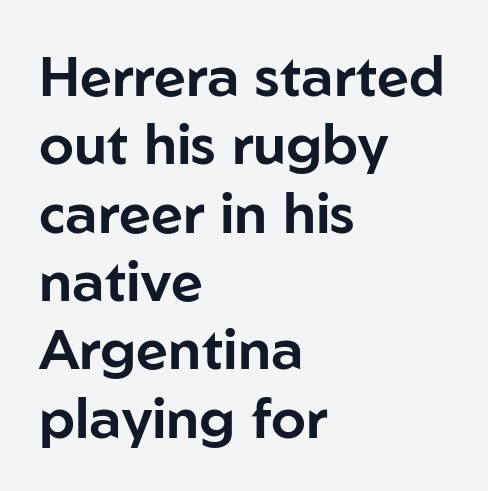
You can tell from the bare stems that sans-serif type was used. The rendering uses natural spacing where letterforms have individual widths. Every character sits straight up, as roman type does. Nobody drew a line under any word here.
